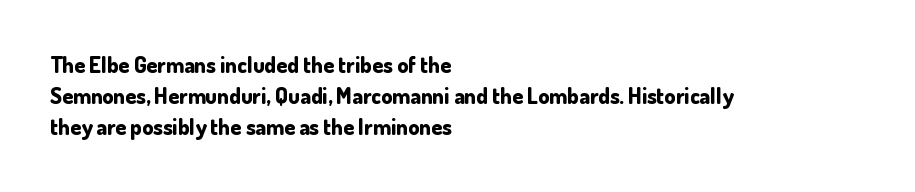
In CSS terms this would be text-align: left. Baseline-to-baseline distance is the conventional proportion of letter height. Notice how the stems are strictly vertical — no italics here. The space beneath each line is pristine and unruled. Spacing between characters is what you'd get straight out of the box. The passage shown is emphatically bold.
